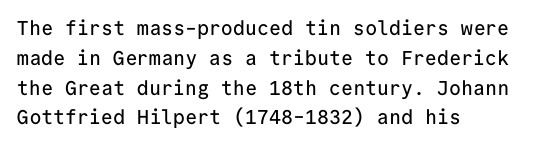
Q: Is the text italic (slanted)? A: No, it is upright.
Q: Is the text underlined? A: No.
Q: How is the paragraph aligned? A: Left-aligned.
Q: Is the spacing between letters normal or unusually wide? A: Normal.
Q: Is the spacing between lines tight, normal or loose? A: Normal.
